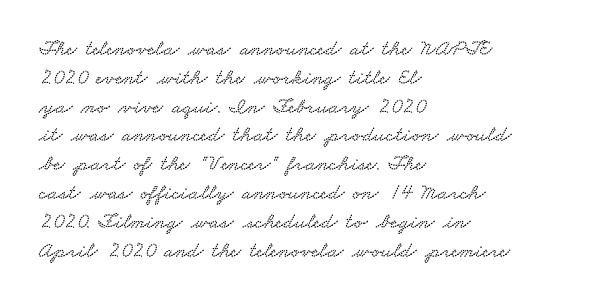
Q: Is the text underlined? A: No.
Q: How is the paragraph aligned? A: Left-aligned.
Q: Is the spacing between letters normal or unusually wide? A: Normal.
Q: Is the spacing between lines tight, normal or loose? A: Normal.
